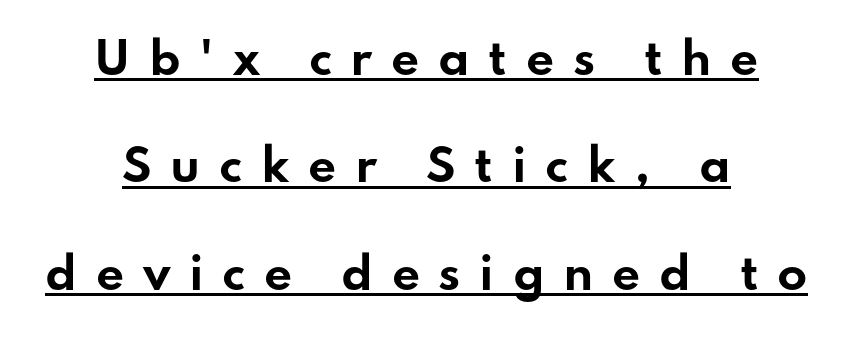
The image shows 44 px bold, wide sans-serif type, upright; set centered, loose line spacing (2.44x), unusually wide letter spacing (+0.42 em), underlined; low stroke contrast and a small x-height.
